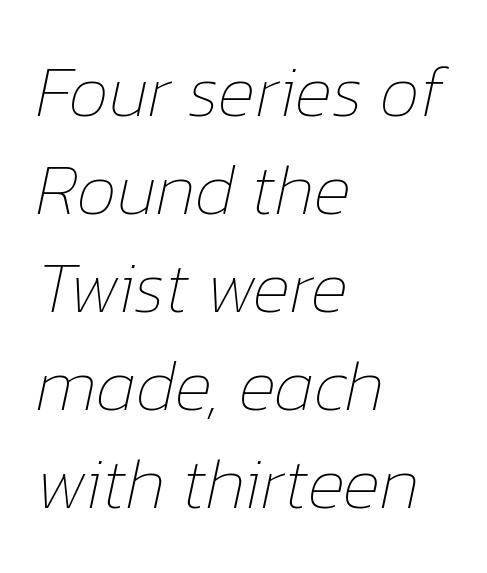
The image shows 72 px thin type, italic (leaning right); set left-aligned, normal line spacing (1.36x), normal letter spacing, not underlined; low stroke contrast and a medium x-height.
